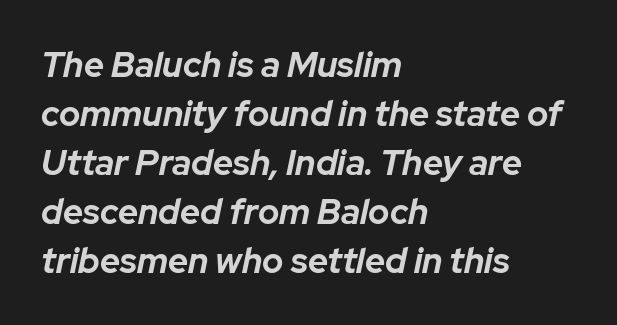
The image shows 35 px bold type, italic (leaning right); set left-aligned, normal line spacing (1.4x), normal letter spacing, not underlined; low stroke contrast and a medium x-height.
